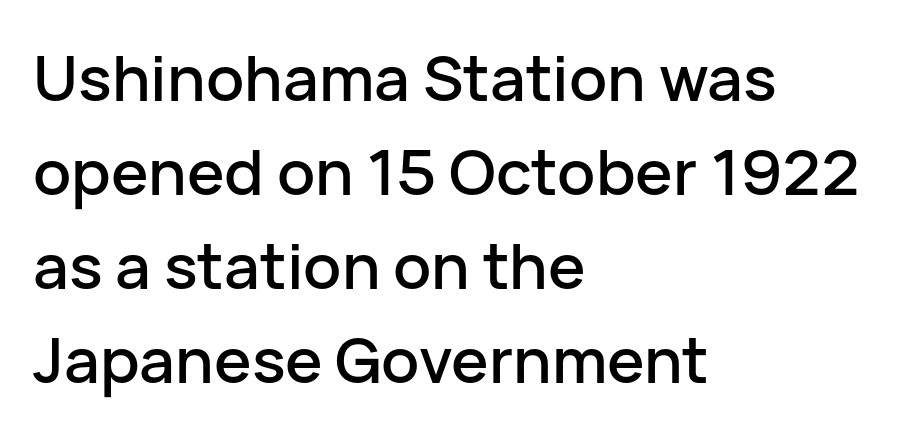
{"serif": "no", "italic": "no", "width": "normal", "stroke_contrast": "low", "x_height": "medium", "monospaced": "no", "underline": "no", "align": "left", "line_spacing": "normal", "line_spacing_ratio": 1.49, "letter_spacing": "normal", "letter_spacing_em": 0.0, "glyph_px": 63}
